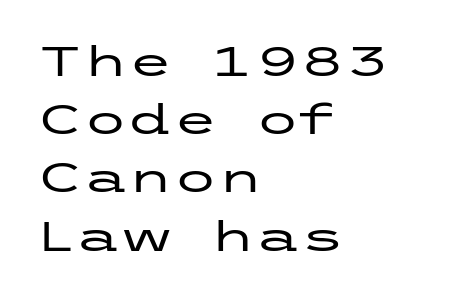
{"serif": "no", "italic": "no", "width": "wide", "stroke_contrast": "low", "x_height": "medium", "underline": "no", "align": "left", "line_spacing": "normal", "line_spacing_ratio": 1.42, "letter_spacing": "normal", "letter_spacing_em": 0.0, "glyph_px": 41}
